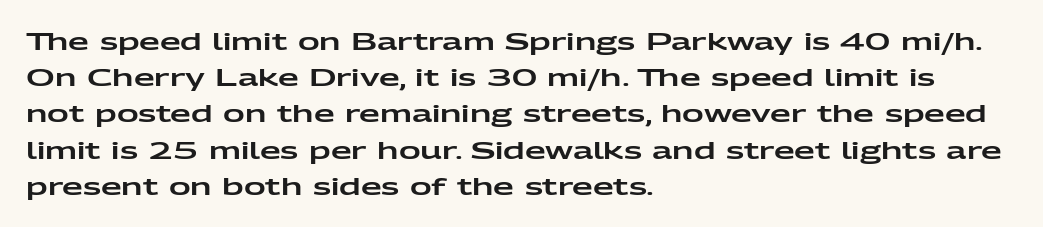
Q: Is the text italic (slanted)? A: No, it is upright.
Q: Is the text underlined? A: No.
Q: How is the paragraph aligned? A: Left-aligned.
Q: Is the spacing between letters normal or unusually wide? A: Normal.
Q: Is the spacing between lines tight, normal or loose? A: Normal.
